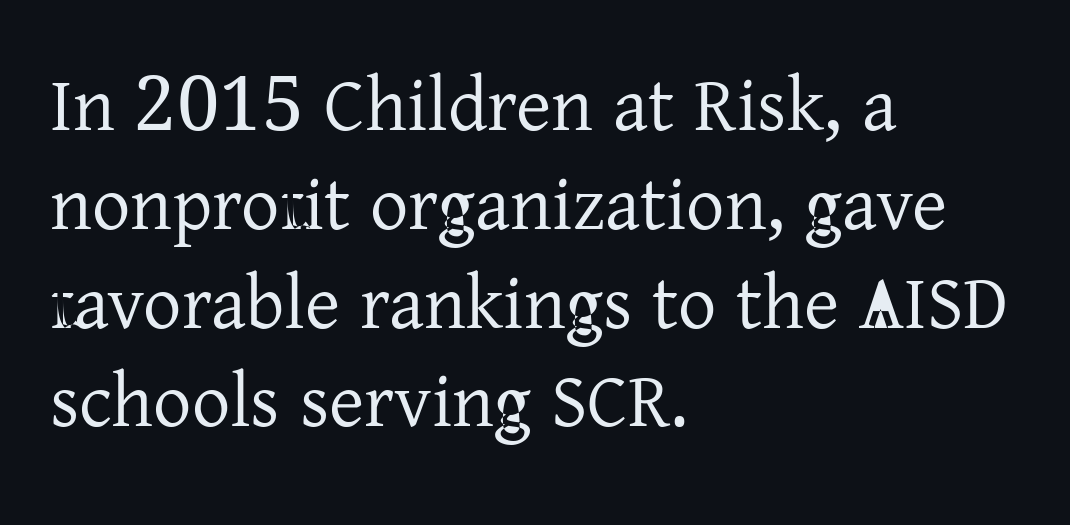
{"serif": "yes", "italic": "no", "bold": "no", "weight": "regular", "width": "normal", "stroke_contrast": "low", "x_height": "medium", "monospaced": "no", "underline": "no", "align": "left", "line_spacing": "normal", "line_spacing_ratio": 1.3, "letter_spacing": "normal", "letter_spacing_em": 0.0, "glyph_px": 76}
